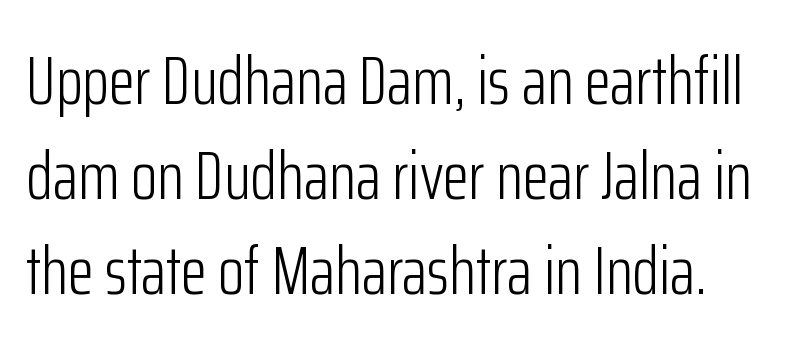
Weight class: somewhere from thin through regular. If you measured baseline to baseline, you'd find a middling distance. To sum up the face: it is a sans, with no serifs. Proportional: the letters do not fall into vertical columns. Tall strokes in this sample are plumb rather than angled.
